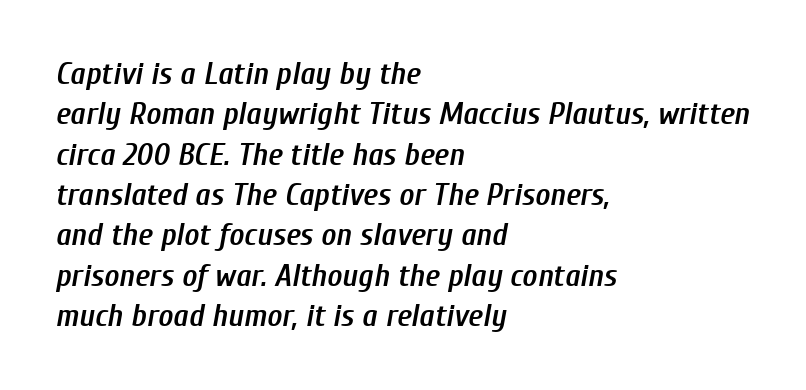
Q: Is the text bold? A: Semi-bold.
Q: Is the text italic (slanted)? A: Yes, it leans right by about 10 degrees.
Q: Is the text underlined? A: No.
Q: How is the paragraph aligned? A: Left-aligned.
Q: Is the spacing between letters normal or unusually wide? A: Normal.
Q: Is the spacing between lines tight, normal or loose? A: Normal.
Q: Width (condensed, normal, or wide)? A: Condensed.
Q: Stroke contrast? A: Low.
Q: x-height? A: Medium.
Q: Monospaced? A: No.
